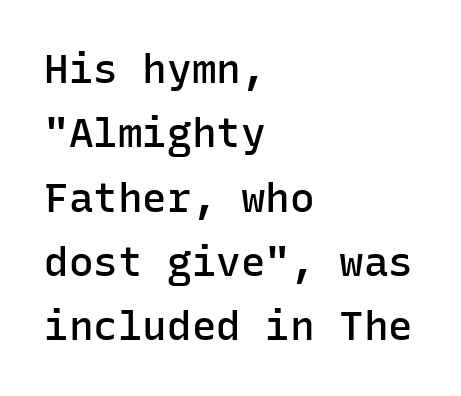
Nope, no serifs anywhere on these letters. The letterforms sit shoulder to shoulder at normal distance. The vertical gap from one line to the next is medium. Posture: straight, roman, zero tilt. In CSS terms this would be text-align: left. The strokes are fattened partway — semibold, not bold.
